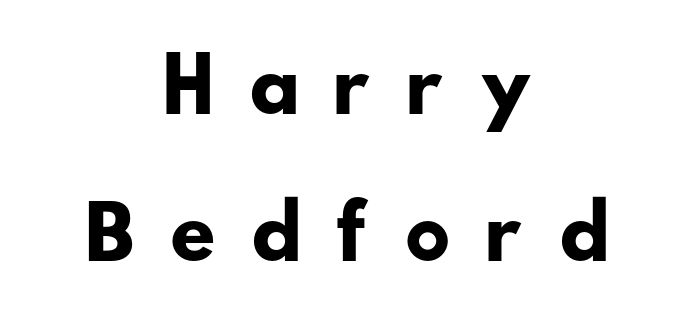
{"serif": "no", "bold": "yes", "weight": "heavy", "width": "wide", "stroke_contrast": "low", "x_height": "small", "monospaced": "no", "underline": "no", "align": "center", "line_spacing": "loose", "line_spacing_ratio": 2.01, "letter_spacing": "wide", "letter_spacing_em": 0.43, "glyph_px": 73}
